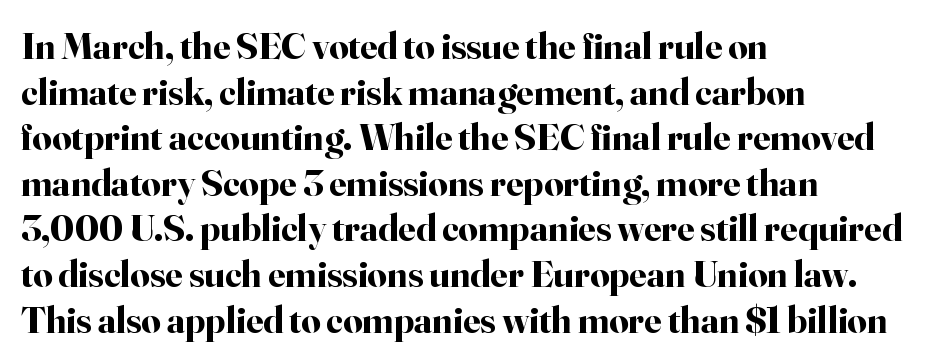
The image shows 38 px bold serif type, upright; set left-aligned, line spacing 1.2x, normal letter spacing, not underlined; high stroke contrast and a small x-height.
